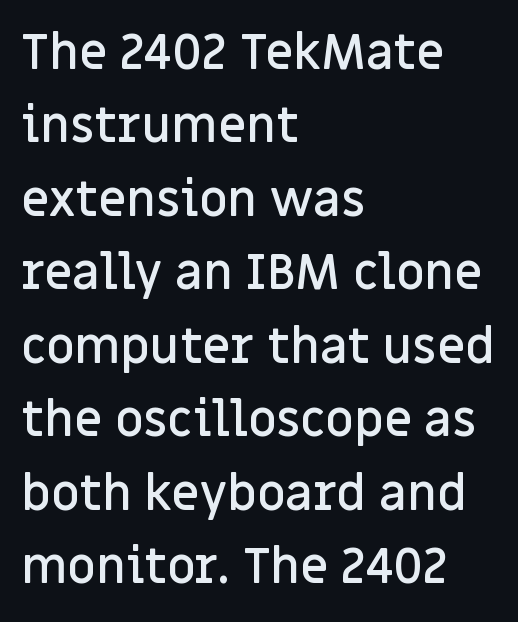
Every stem runs plumb, perpendicular to the baseline. A bit beefed up — I'd call it semibold rather than bold. These lines are rendered in a variable-pitch font. What stands out about the letter spacing? Nothing — it is the standard amount.
